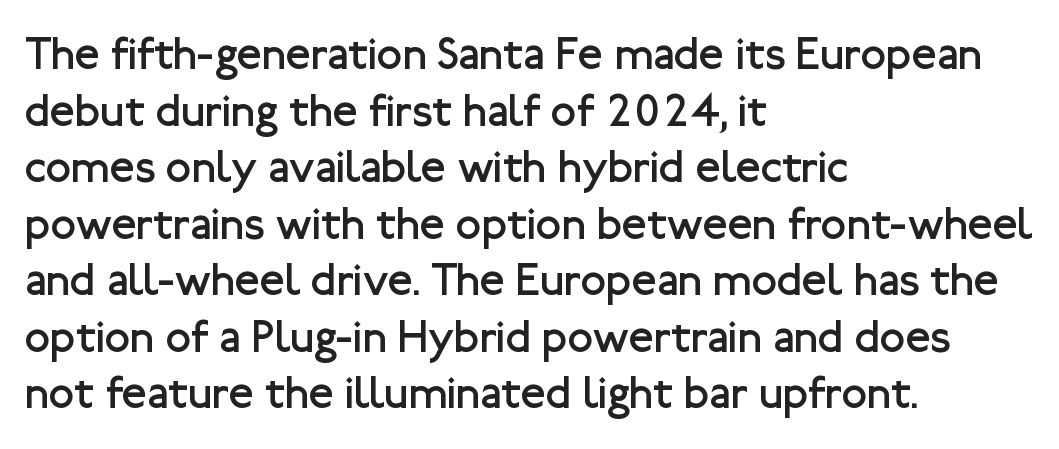
No extra ink here — the face is not bold. Layout note: lines flush left. This is sans-serif lettering, the kind often seen on screens and signage. Here the glyphs are tracked normally, forming tight word shapes. The specimen reads as upright at a glance.
